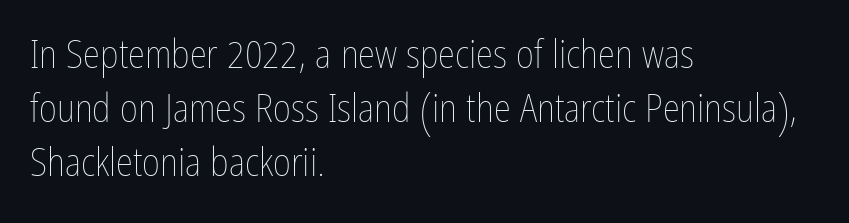
Q: Is the text bold? A: No.
Q: Is the text italic (slanted)? A: No, it is upright.
Q: Is the text underlined? A: No.
Q: How is the paragraph aligned? A: Left-aligned.
Q: Is the spacing between letters normal or unusually wide? A: Normal.
Q: Is the spacing between lines tight, normal or loose? A: Normal.
Q: Width (condensed, normal, or wide)? A: Condensed.
Q: Stroke contrast? A: Low.
Q: x-height? A: Medium.
Q: Monospaced? A: No.
